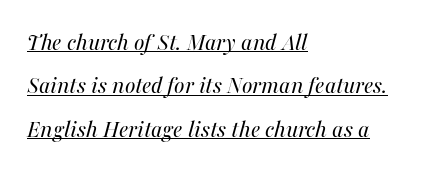
Q: Is the text bold? A: No.
Q: Is the text italic (slanted)? A: Yes, it leans right by about 16 degrees.
Q: Is the text underlined? A: Yes.
Q: How is the paragraph aligned? A: Left-aligned.
Q: Is the spacing between letters normal or unusually wide? A: Normal.
